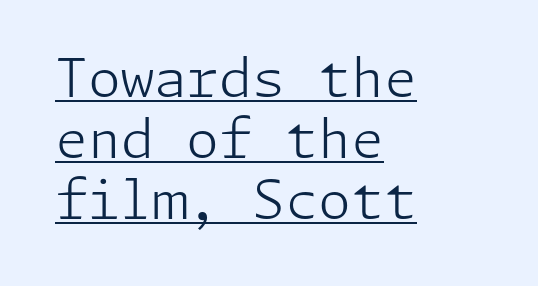
In terms of letterform style, serifs are entirely absent. Where is the straight margin? On the left. What decoration does the sample have? An underline. Is this a heavy cut? Hardly; it is regular or lighter. Compared with typical body copy, the letter spacing here is the same.
